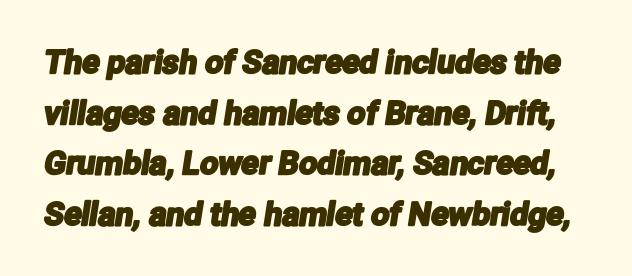
{"serif": "no", "width": "condensed", "stroke_contrast": "low", "x_height": "medium", "monospaced": "no", "underline": "no", "line_spacing": "normal", "line_spacing_ratio": 1.58, "letter_spacing": "normal", "letter_spacing_em": 0.0, "glyph_px": 32}
